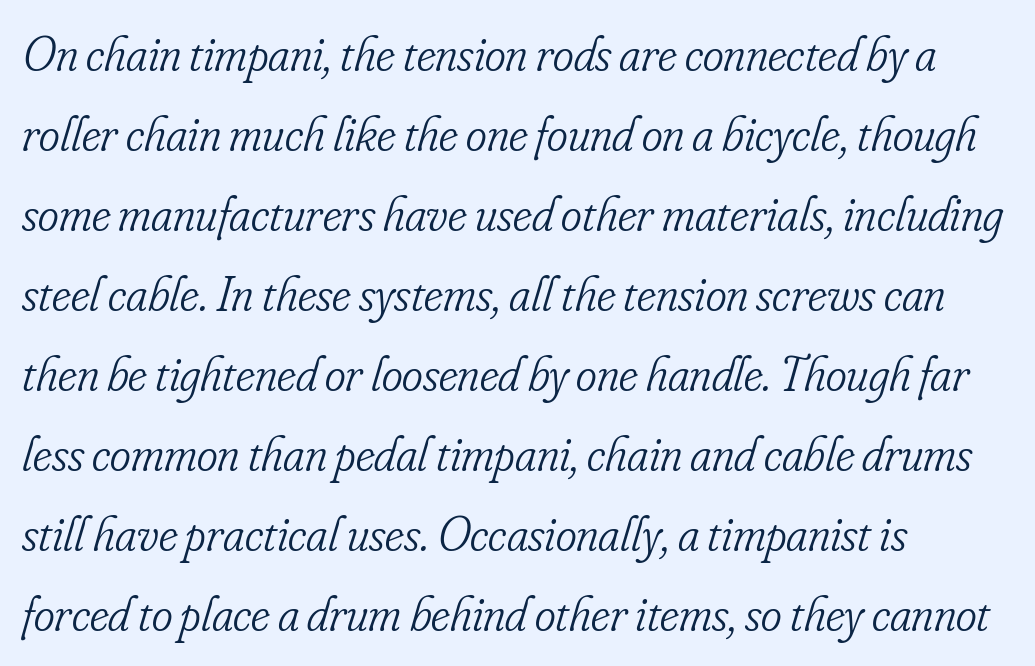
The image shows 50 px light, condensed serif type, italic (leaning right); set left-aligned, normal line spacing (1.6x), normal letter spacing, not underlined; low stroke contrast and a small x-height.
